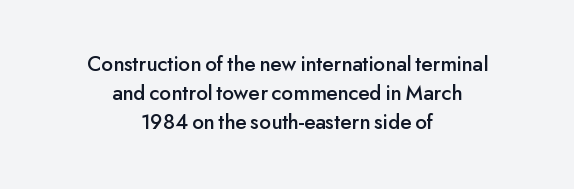
{"italic": "no", "underline": "no", "align": "center", "line_spacing": "normal", "line_spacing_ratio": 1.31, "letter_spacing": "normal", "letter_spacing_em": 0.0, "glyph_px": 22}
